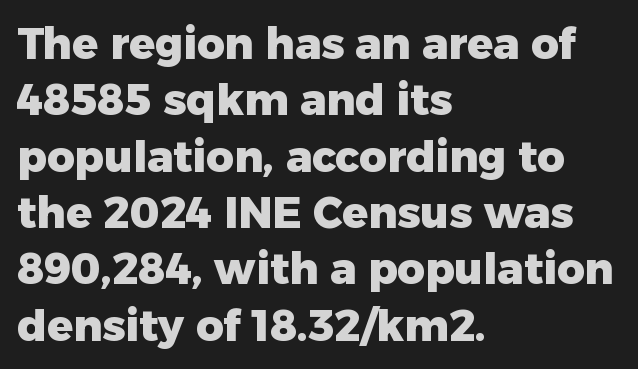
The rendering uses a bold face; every stroke is thick and dark. Ordinary non-slanted type is in use. The rows are spaced the way most documents space them. The passage shown is not underscored anywhere. The ragged edge is on the right, which tells us the setting is flush left.
